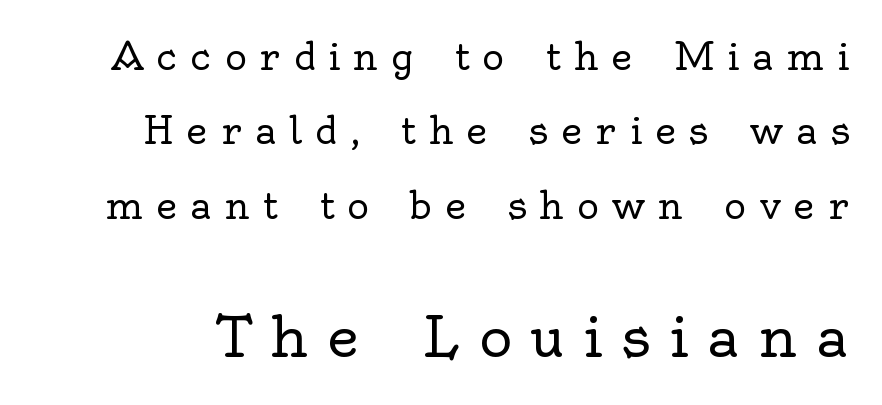
{"serif": "yes", "italic": "no", "bold": "no", "weight": "regular", "width": "normal", "x_height": "small", "monospaced": "no", "underline": "no", "line_spacing": "loose", "line_spacing_ratio": 2.01, "letter_spacing": "wide", "letter_spacing_em": 0.35, "larger_block": "second", "size_ratio": 1.51, "glyph_px": 56}
